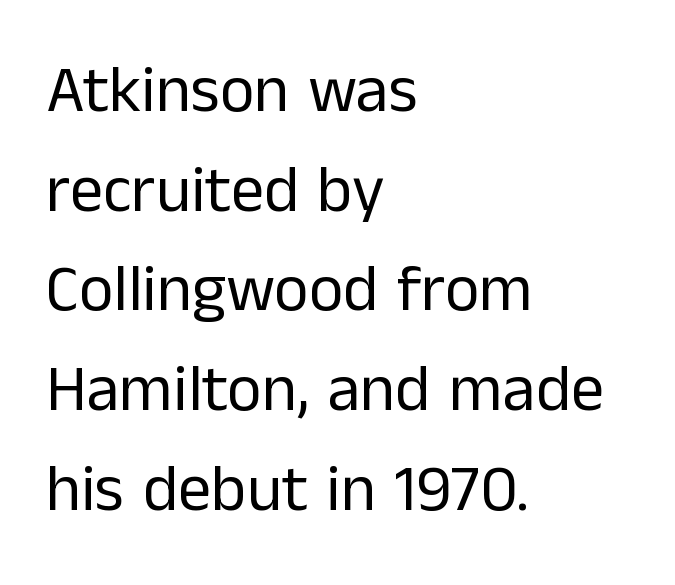
The image shows 66 px regular-weight sans-serif type, upright; set left-aligned, normal line spacing (1.51x), normal letter spacing, not underlined; low stroke contrast and a medium x-height.
